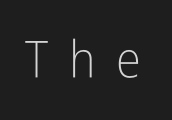
The image shows 51 px light, condensed sans-serif type, upright; set unusually wide letter spacing (+0.4 em), not underlined; low stroke contrast and a medium x-height.
